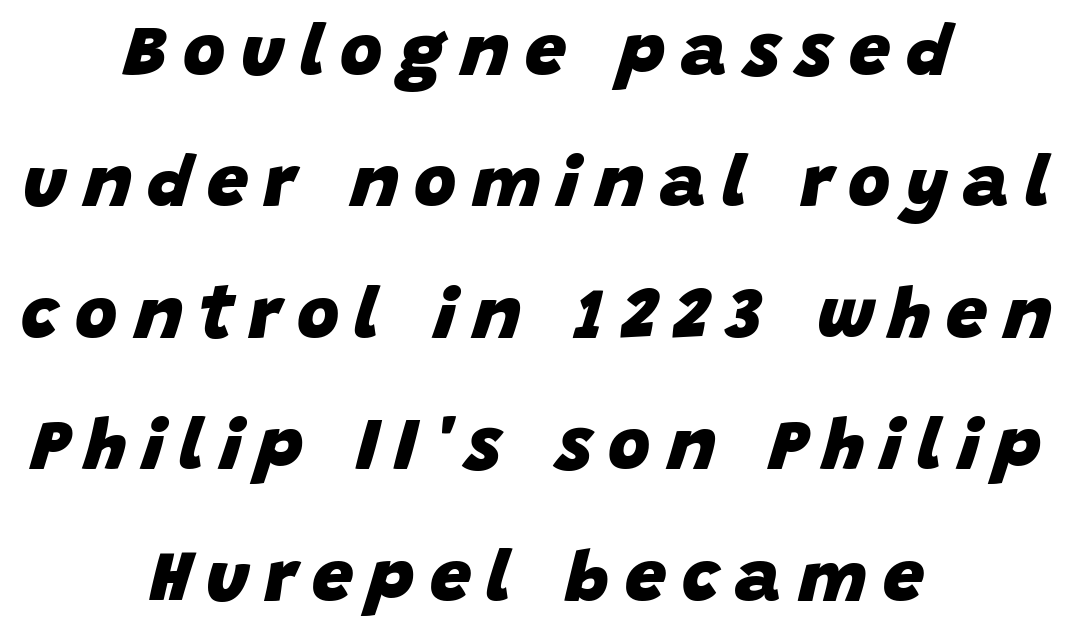
Q: Is the text bold? A: Yes.
Q: Is the text italic (slanted)? A: Yes, it leans right by about 15 degrees.
Q: Is the text underlined? A: No.
Q: How is the paragraph aligned? A: Centered.
Q: Is the spacing between letters normal or unusually wide? A: Unusually wide.
Q: Width (condensed, normal, or wide)? A: Normal.
Q: Stroke contrast? A: Low.
Q: x-height? A: Large.
Q: Monospaced? A: No.
